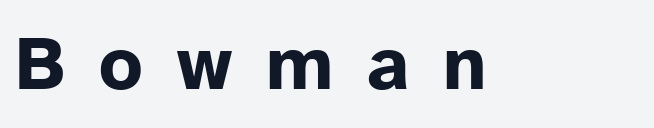
{"serif": "no", "italic": "no", "bold": "yes", "weight": "bold", "width": "normal", "stroke_contrast": "low", "x_height": "medium", "monospaced": "no", "underline": "no", "letter_spacing": "wide", "letter_spacing_em": 0.45, "glyph_px": 76}
